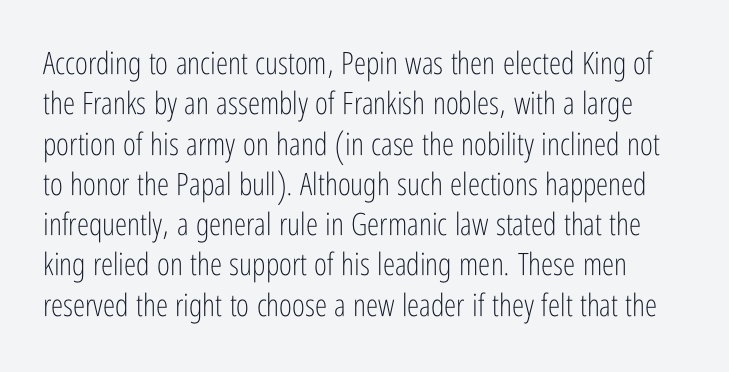
Q: Is the text bold? A: No.
Q: Is the text italic (slanted)? A: No, it is upright.
Q: Is the typeface a serif or a sans-serif typeface? A: Sans-serif.
Q: Is the text underlined? A: No.
Q: Is the spacing between letters normal or unusually wide? A: Normal.
Q: Is the spacing between lines tight, normal or loose? A: Normal.
Q: Width (condensed, normal, or wide)? A: Condensed.
Q: Stroke contrast? A: Low.
Q: x-height? A: Medium.
Q: Monospaced? A: No.
